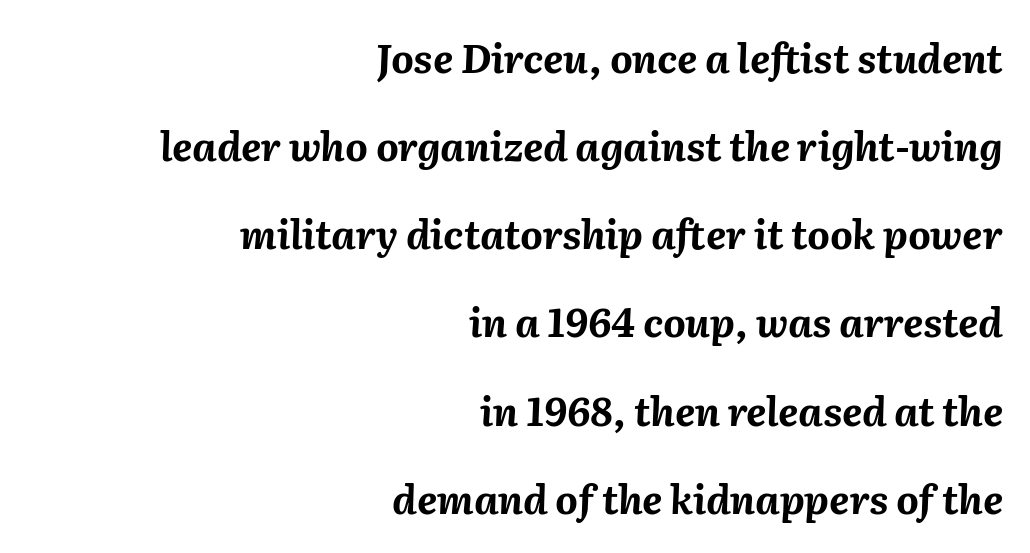
The image shows 39 px bold type, italic (leaning right); set right-aligned, loose line spacing (2.26x), normal letter spacing, not underlined; medium stroke contrast and a medium x-height.
